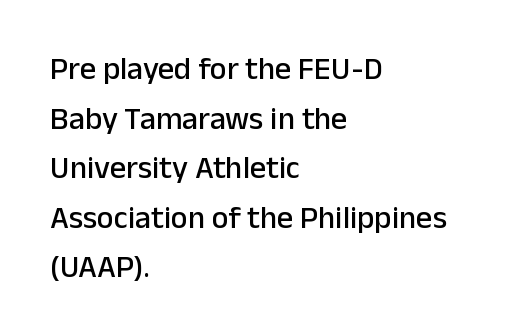
{"serif": "no", "italic": "no", "width": "normal", "stroke_contrast": "low", "x_height": "medium", "monospaced": "no", "underline": "no", "align": "left", "line_spacing": "normal", "line_spacing_ratio": 1.55, "letter_spacing": "normal", "letter_spacing_em": 0.0, "glyph_px": 32}
